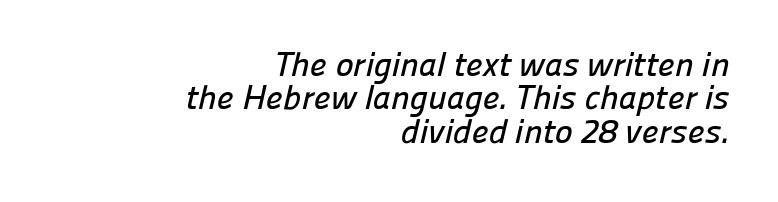
{"serif": "no", "width": "normal", "stroke_contrast": "low", "x_height": "medium", "monospaced": "no", "underline": "no", "align": "right", "line_spacing": "tight", "line_spacing_ratio": 0.98, "letter_spacing": "normal", "letter_spacing_em": 0.0, "glyph_px": 34}
